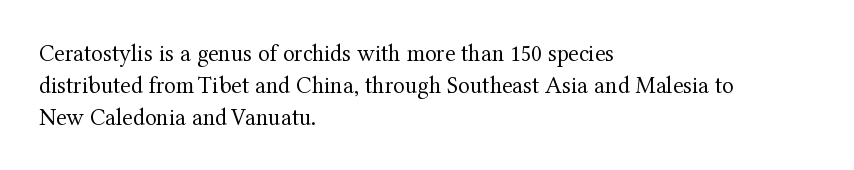
Q: Is the text bold? A: No.
Q: Is the text italic (slanted)? A: No, it is upright.
Q: Is the text underlined? A: No.
Q: How is the paragraph aligned? A: Left-aligned.
Q: Is the spacing between letters normal or unusually wide? A: Normal.
Q: Is the spacing between lines tight, normal or loose? A: Normal.
